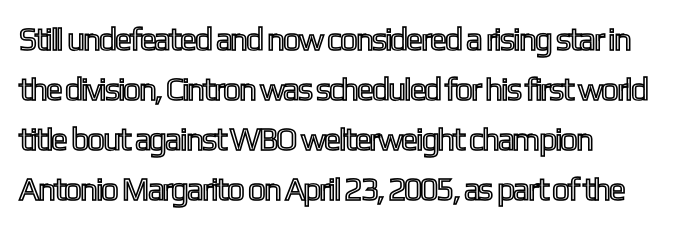
The image shows 32 px condensed type, upright; set left-aligned, normal line spacing (1.56x), normal letter spacing, not underlined; a medium x-height.
